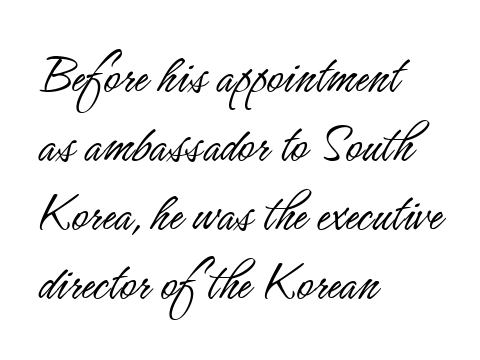
Weight: regular or lighter. Typographically, this falls in the sans-serif category. The gaps between neighbouring characters are ordinary and unremarkable. The space directly below the letters is spotless.
